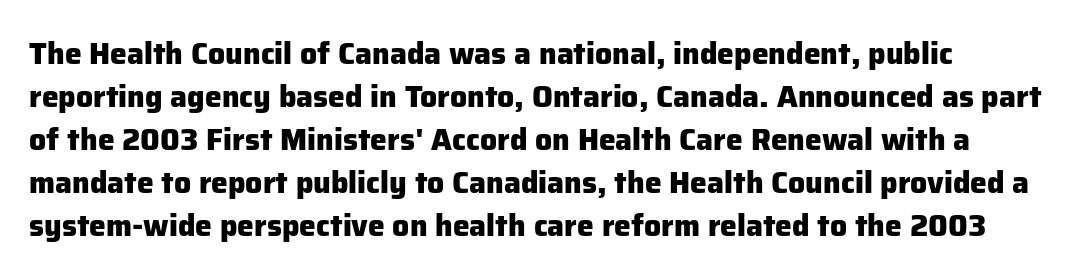
{"serif": "no", "italic": "no", "bold": "yes", "weight": "heavy", "width": "normal", "stroke_contrast": "low", "x_height": "medium", "monospaced": "no", "underline": "no", "align": "left", "line_spacing": "normal", "line_spacing_ratio": 1.43, "letter_spacing": "normal", "letter_spacing_em": 0.0, "glyph_px": 30}
